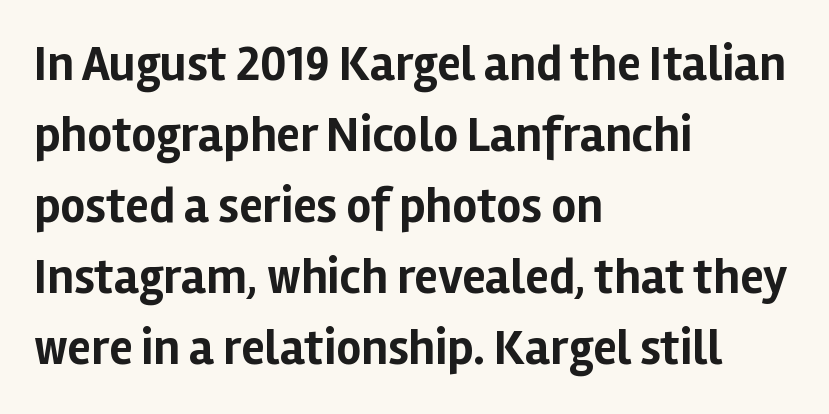
Q: Is the text bold? A: Yes.
Q: Is the text italic (slanted)? A: No, it is upright.
Q: Is the typeface a serif or a sans-serif typeface? A: Sans-serif.
Q: Is the text underlined? A: No.
Q: How is the paragraph aligned? A: Left-aligned.
Q: Is the spacing between letters normal or unusually wide? A: Normal.
Q: Is the spacing between lines tight, normal or loose? A: Normal.
Q: Width (condensed, normal, or wide)? A: Normal.
Q: Stroke contrast? A: Low.
Q: x-height? A: Medium.
Q: Monospaced? A: No.
